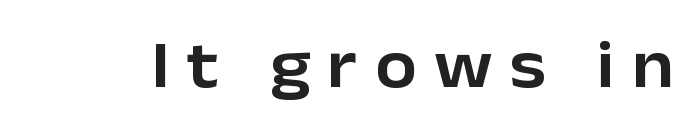
Q: Is the text italic (slanted)? A: No, it is upright.
Q: Is the typeface a serif or a sans-serif typeface? A: Sans-serif.
Q: Is the text underlined? A: No.
Q: Is the spacing between letters normal or unusually wide? A: Unusually wide.
Q: Width (condensed, normal, or wide)? A: Normal.
Q: Stroke contrast? A: Low.
Q: x-height? A: Medium.
Q: Monospaced? A: No.
